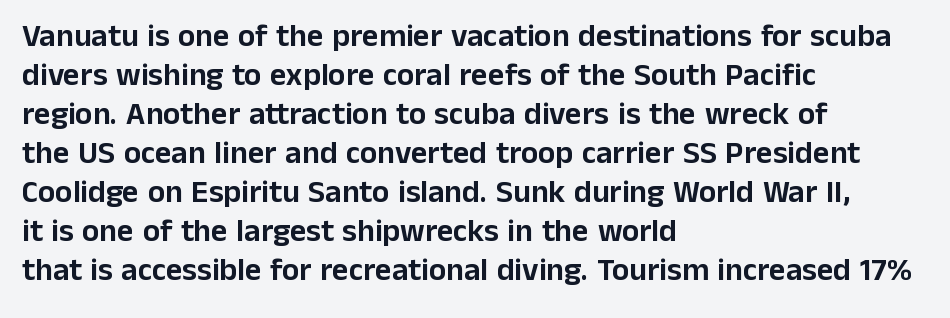
The passage shown is typed in a proportional face where columns would drift. Italic: no, the glyphs are upright roman. Lines of text with bare space underneath. Compared with a centered layout, this one pins lines to the left instead. Nothing sits at the stroke ends, so this counts as sans-serif. The rendering keeps characters at their native spacing.
